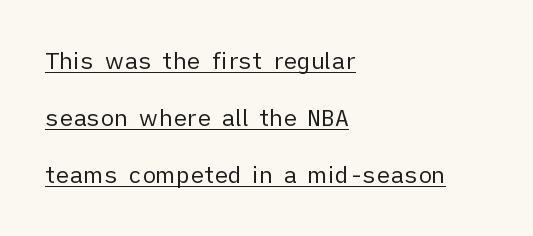
A student would call this left alignment; a typographer would say flush left, rag right. Designer's note — italics off, roman on. Honestly, the underline is the first thing you notice here. Think standard paragraph weight, or any step lighter than that. What's the leading like? Stretched, with rows far apart.
